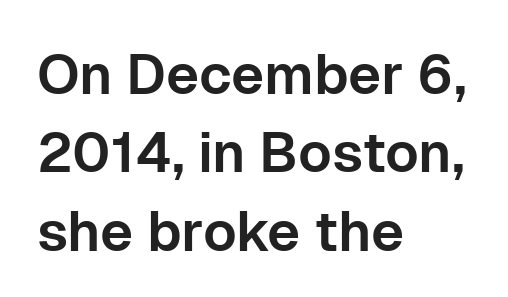
{"serif": "no", "italic": "no", "width": "normal", "stroke_contrast": "low", "x_height": "medium", "monospaced": "no", "underline": "no", "align": "left", "line_spacing": "normal", "line_spacing_ratio": 1.4, "letter_spacing": "normal", "letter_spacing_em": 0.0, "glyph_px": 56}
